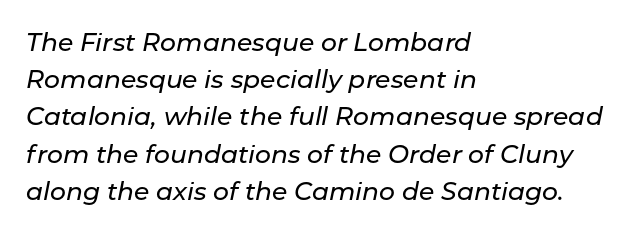
Q: Is the text italic (slanted)? A: Yes, it leans right by about 11 degrees.
Q: Is the text underlined? A: No.
Q: How is the paragraph aligned? A: Left-aligned.
Q: Is the spacing between letters normal or unusually wide? A: Normal.
Q: Is the spacing between lines tight, normal or loose? A: Normal.
